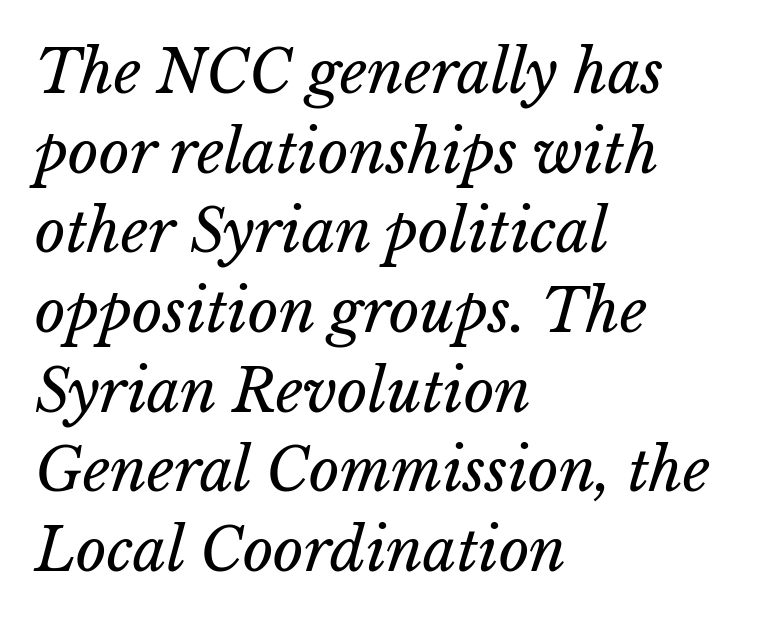
{"italic": "yes", "lean": "right", "slant_degrees": 15, "bold": "no", "weight": "regular", "width": "normal", "stroke_contrast": "low", "x_height": "medium", "monospaced": "no", "underline": "no", "align": "left", "line_spacing": "normal", "line_spacing_ratio": 1.35, "letter_spacing": "normal", "letter_spacing_em": 0.0, "glyph_px": 59}
